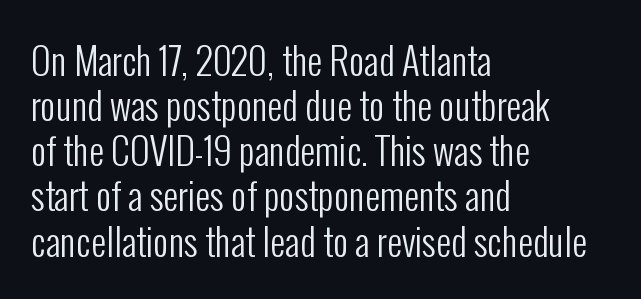
Q: Is the text bold? A: No.
Q: Is the text italic (slanted)? A: No, it is upright.
Q: Is the typeface a serif or a sans-serif typeface? A: Sans-serif.
Q: Is the text underlined? A: No.
Q: How is the paragraph aligned? A: Left-aligned.
Q: Is the spacing between letters normal or unusually wide? A: Normal.
Q: Width (condensed, normal, or wide)? A: Condensed.
Q: Stroke contrast? A: Low.
Q: x-height? A: Medium.
Q: Monospaced? A: No.
